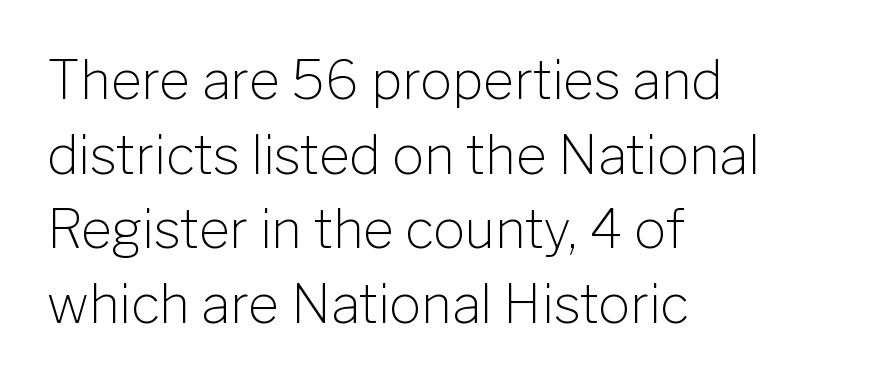
The image shows 53 px light sans-serif type, upright; set left-aligned, normal line spacing (1.41x), normal letter spacing, not underlined; low stroke contrast and a medium x-height.
